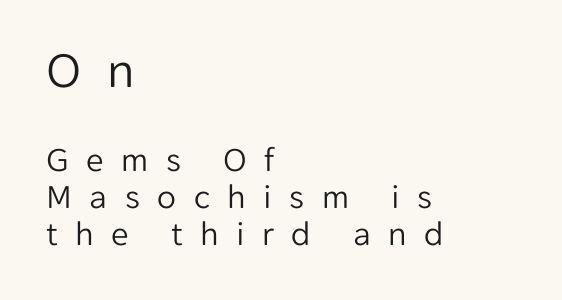
Here the designer chose a conventional face with non-uniform glyph widths. The line texture is sparse and dotted thanks to wide tracking. Letters rest on an invisible, unmarked baseline. One glance says dense: line gaps are narrower than usual.
